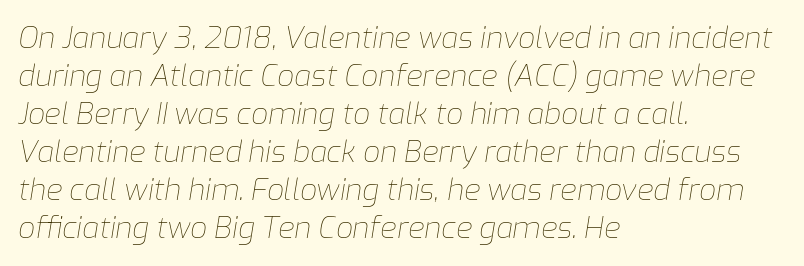
The image shows 30 px thin type, italic (leaning right); set left-aligned, normal line spacing (1.27x), normal letter spacing, not underlined; low stroke contrast and a medium x-height.
